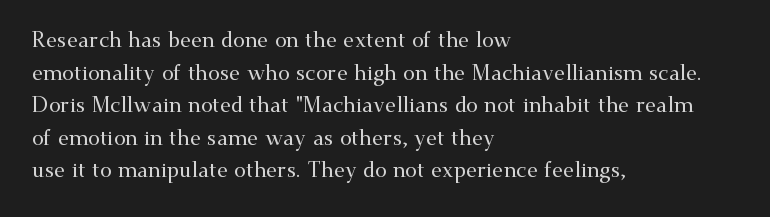
The line-height multiplier appears to be the usual default. Posture: straight, roman, zero tilt. This sample uses plain, unmodified letter spacing. No word sits above an underline.
